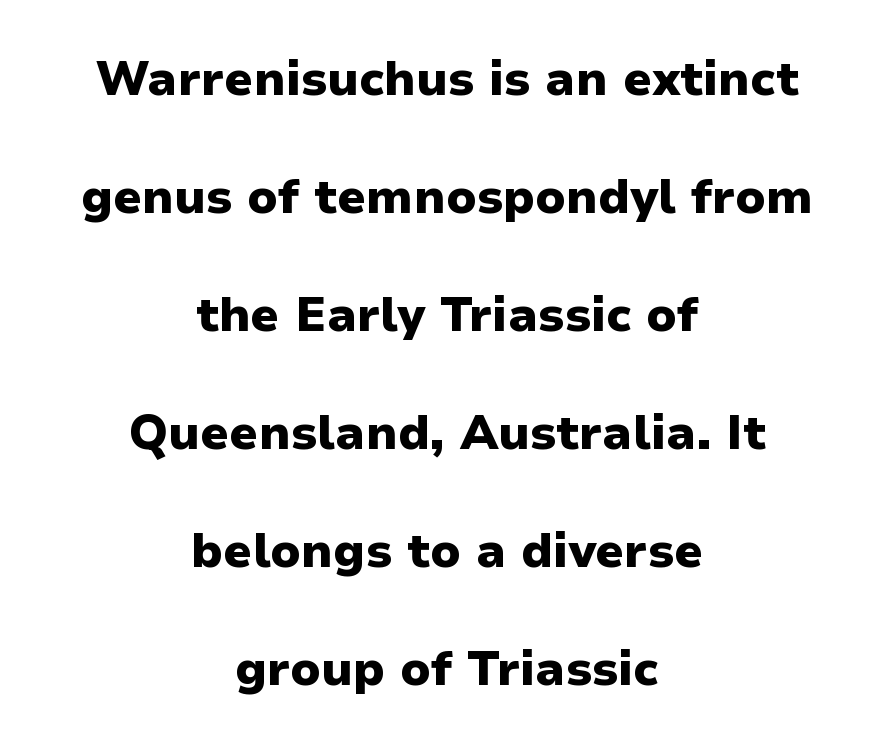
The image shows 48 px heavy sans-serif type, upright; set centered, loose line spacing (2.46x), normal letter spacing, not underlined; low stroke contrast and a medium x-height.
